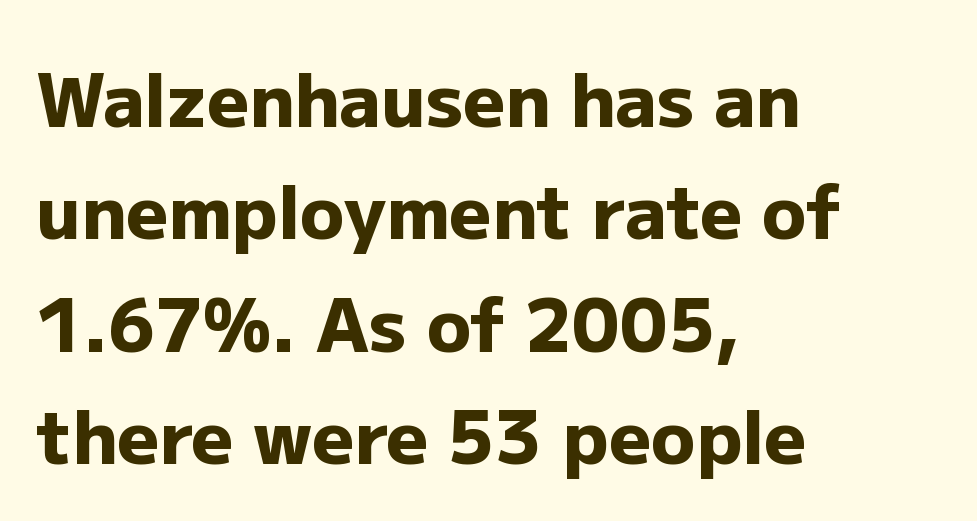
Q: Is the text bold? A: Yes.
Q: Is the text italic (slanted)? A: No, it is upright.
Q: Is the typeface a serif or a sans-serif typeface? A: Sans-serif.
Q: Is the text underlined? A: No.
Q: How is the paragraph aligned? A: Left-aligned.
Q: Is the spacing between letters normal or unusually wide? A: Normal.
Q: Is the spacing between lines tight, normal or loose? A: Normal.
Q: Width (condensed, normal, or wide)? A: Normal.
Q: Stroke contrast? A: Low.
Q: x-height? A: Medium.
Q: Monospaced? A: No.
